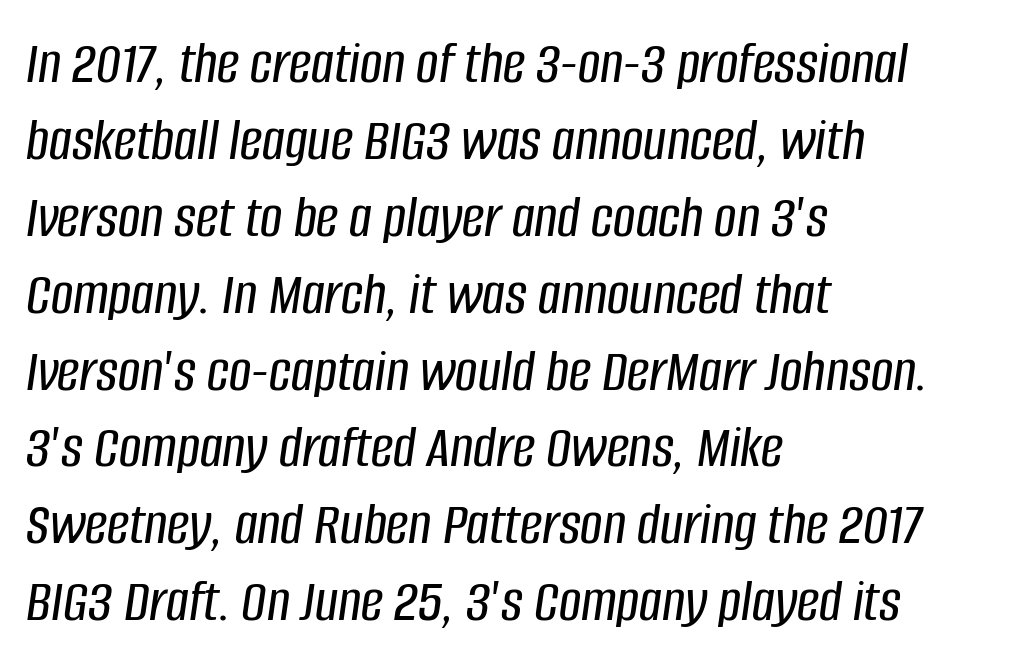
The image shows 62 px condensed type, italic (leaning right); set left-aligned, line spacing 1.24x, normal letter spacing, not underlined; low stroke contrast and a large x-height.
